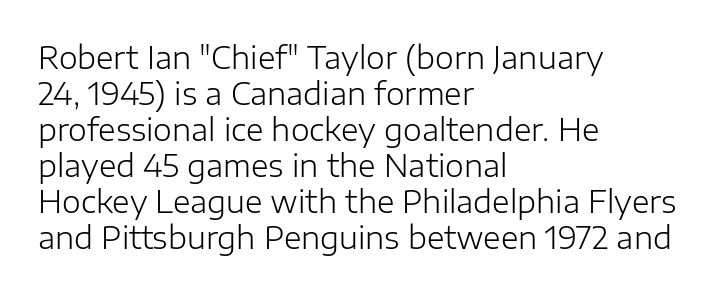
A typesetter would mark this as roman, not italic. Letter spacing: default. Varying glyph widths throughout — classic text-font behaviour. Lines of text with bare space underneath.
